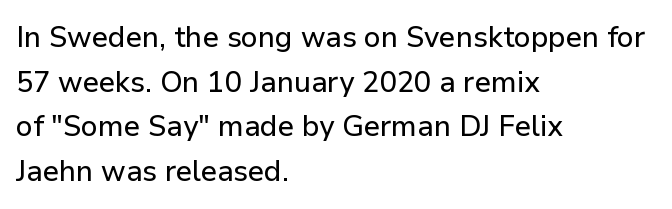
The image shows 30 px sans-serif type, upright; set left-aligned, normal line spacing (1.49x), normal letter spacing, not underlined; low stroke contrast and a medium x-height.
